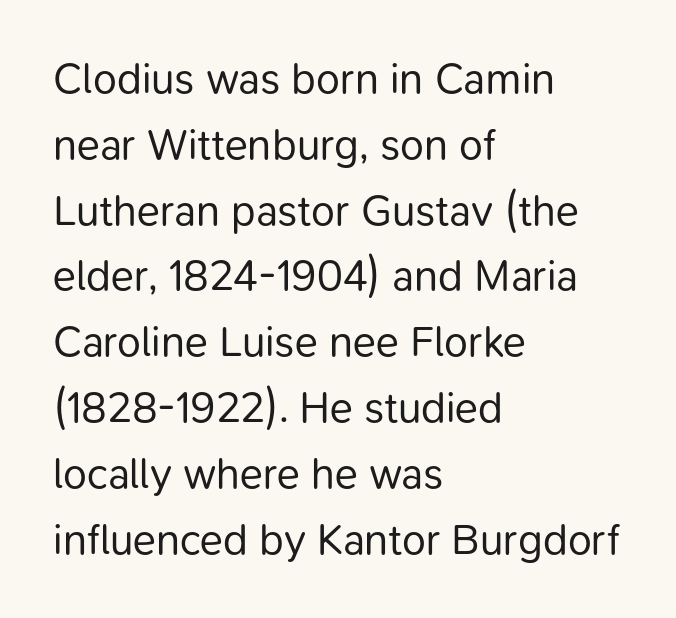
The image shows 43 px regular-weight sans-serif type, upright; set left-aligned, normal line spacing (1.53x), normal letter spacing, not underlined; low stroke contrast and a medium x-height.
